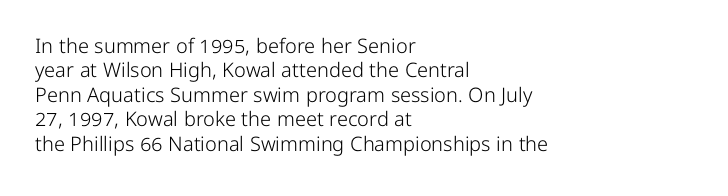
These lines keep a tight, regular rhythm from letter to letter. In CSS terms this would be text-align: left. Weight: in the light-to-regular range. This is roman type, the default non-slanted kind. Decoration check: the copy has no underline.
